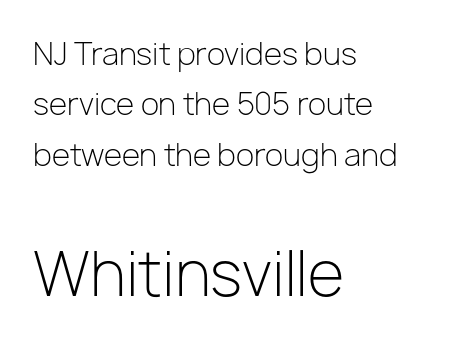
Serifs: no, the terminals of the letterforms are clean. Teacher's note: observe the even left margin — that is flush-left alignment. The axis of the letterforms is exactly vertical. Caption: upper text group reduced, lower text group enlarged. Regarding leading, the lines here are spaced in the standard way.
